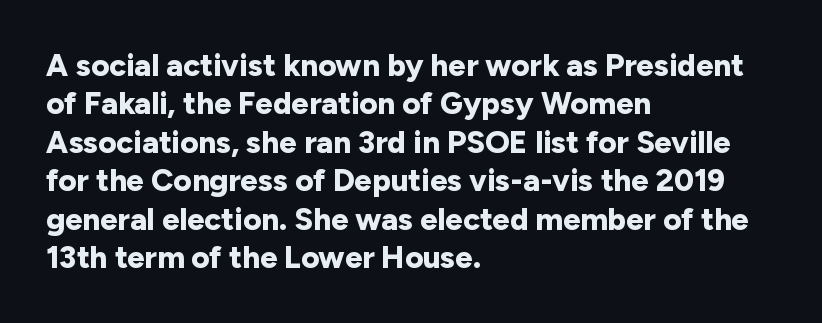
{"serif": "no", "italic": "no", "bold": "yes", "weight": "bold", "width": "normal", "stroke_contrast": "low", "x_height": "medium", "monospaced": "no", "underline": "no", "align": "left", "line_spacing_ratio": 1.24, "letter_spacing": "normal", "letter_spacing_em": 0.0, "glyph_px": 31}
